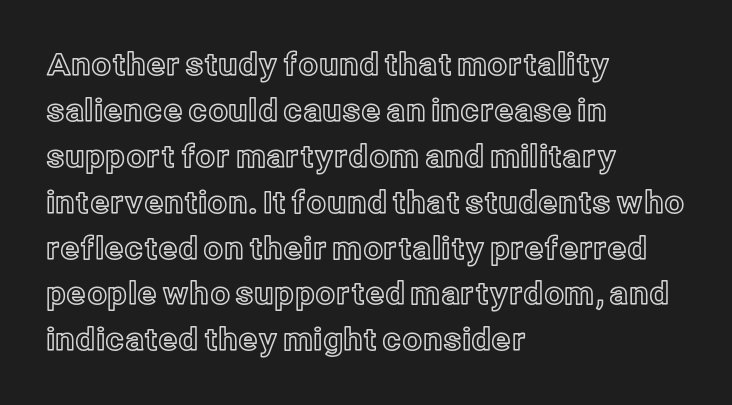
Q: Is the text italic (slanted)? A: No, it is upright.
Q: Is the text underlined? A: No.
Q: How is the paragraph aligned? A: Left-aligned.
Q: Is the spacing between letters normal or unusually wide? A: Normal.
Q: Is the spacing between lines tight, normal or loose? A: Normal.
Q: Width (condensed, normal, or wide)? A: Normal.
Q: x-height? A: Medium.
Q: Monospaced? A: No.
